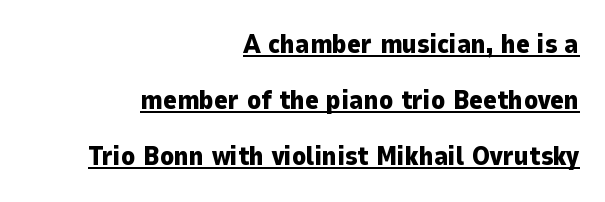
{"italic": "no", "bold": "yes", "underline": "yes", "align": "right", "line_spacing": "loose", "line_spacing_ratio": 2.16, "letter_spacing": "normal", "letter_spacing_em": 0.0, "glyph_px": 26}
